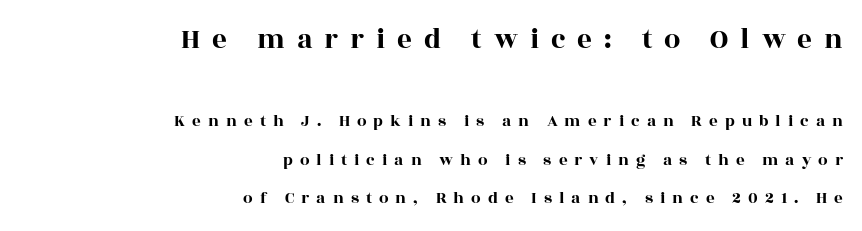
The image shows 29 px wide serif type, upright; set right-aligned, loose line spacing (2.29x), unusually wide letter spacing (+0.41 em), not underlined; the first (top) block is 1.71x larger; a large x-height.
